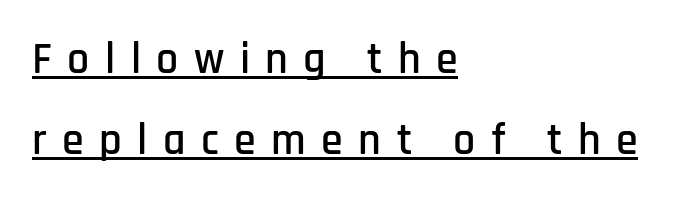
{"serif": "no", "italic": "no", "width": "condensed", "stroke_contrast": "low", "x_height": "large", "monospaced": "no", "underline": "yes", "align": "left", "line_spacing_ratio": 1.84, "letter_spacing": "wide", "letter_spacing_em": 0.35, "glyph_px": 44}
